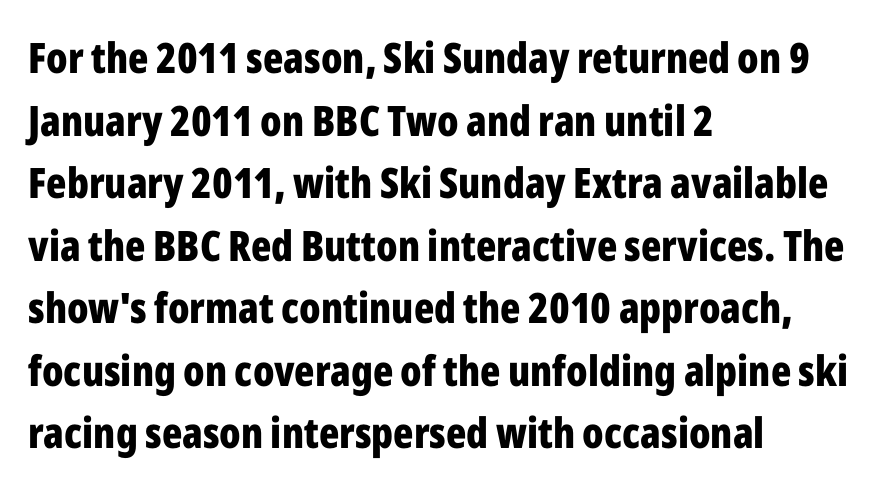
{"serif": "no", "italic": "no", "bold": "yes", "weight": "bold", "width": "condensed", "stroke_contrast": "low", "x_height": "medium", "monospaced": "no", "underline": "no", "align": "left", "line_spacing": "normal", "line_spacing_ratio": 1.49, "letter_spacing": "normal", "letter_spacing_em": 0.0, "glyph_px": 42}
